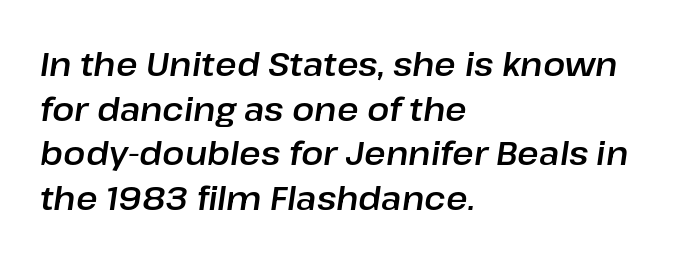
{"italic": "yes", "lean": "right", "slant_degrees": 8, "width": "normal", "stroke_contrast": "low", "x_height": "medium", "monospaced": "no", "underline": "no", "align": "left", "line_spacing": "normal", "line_spacing_ratio": 1.35, "letter_spacing": "normal", "letter_spacing_em": 0.0, "glyph_px": 33}
